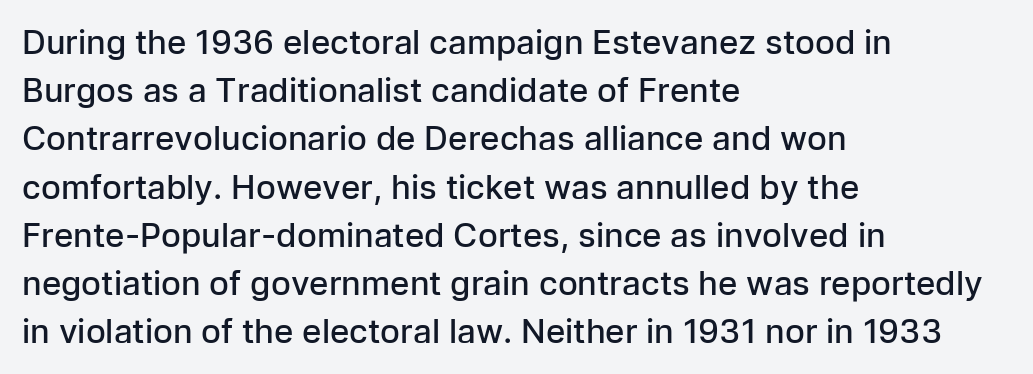
{"serif": "no", "italic": "no", "bold": "semi", "weight": "semibold", "width": "normal", "stroke_contrast": "low", "x_height": "medium", "monospaced": "no", "underline": "no", "align": "left", "line_spacing": "normal", "line_spacing_ratio": 1.46, "letter_spacing": "normal", "letter_spacing_em": 0.0, "glyph_px": 33}
